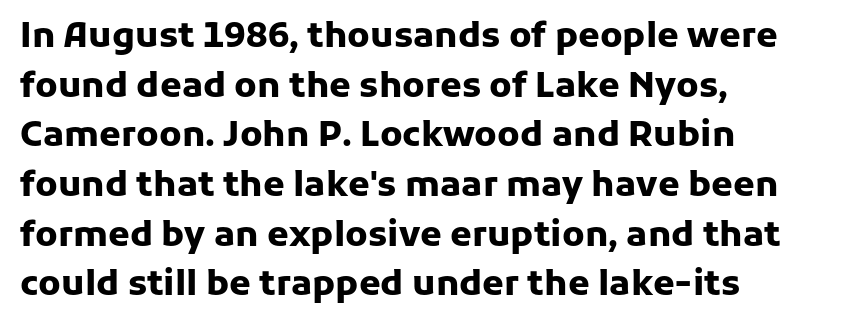
Type style note: lacks serifs. Nope, not italic — everything's standing straight. The face used here is rendered with its standard letterfit. Varying glyph widths throughout — classic text-font behaviour.
